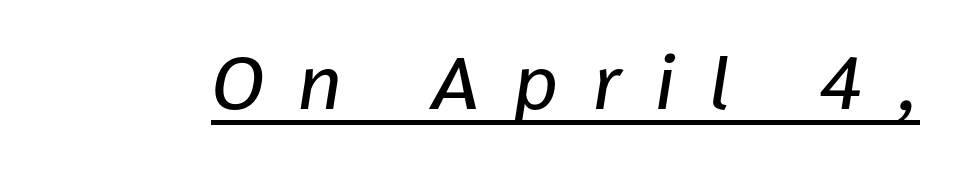
{"italic": "yes", "lean": "right", "slant_degrees": 9, "width": "normal", "stroke_contrast": "low", "x_height": "medium", "monospaced": "no", "underline": "yes", "letter_spacing": "wide", "letter_spacing_em": 0.44, "glyph_px": 78}
